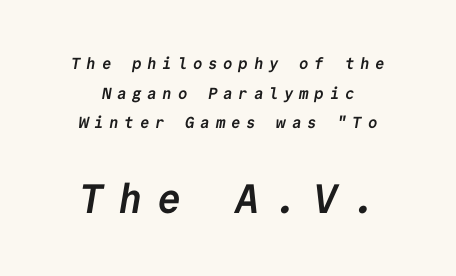
What weight is shown? A full bold with thick strokes. Plain, unruled lines of type. Every character here occupies the same horizontal width, giving the sample a typewriter-like rhythm. The gaps between neighbouring characters are conspicuously large. The more generous point size was reserved for the lower chunk.
